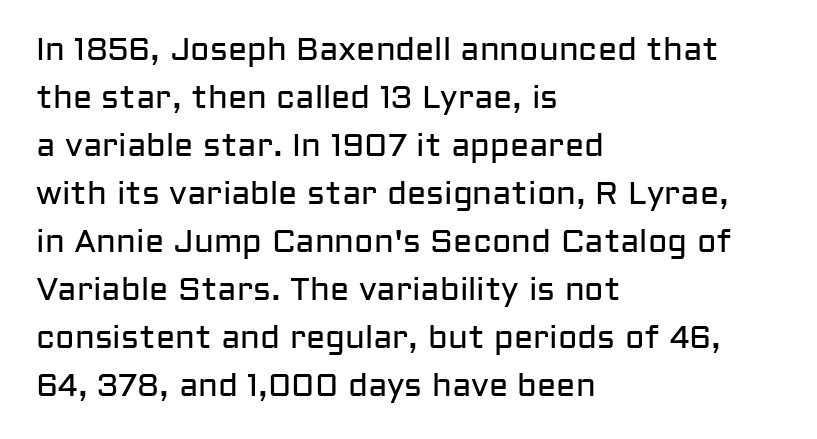
Q: Is the text bold? A: No.
Q: Is the text italic (slanted)? A: No, it is upright.
Q: Is the typeface a serif or a sans-serif typeface? A: Sans-serif.
Q: Is the text underlined? A: No.
Q: How is the paragraph aligned? A: Left-aligned.
Q: Is the spacing between letters normal or unusually wide? A: Normal.
Q: Is the spacing between lines tight, normal or loose? A: Normal.
Q: Width (condensed, normal, or wide)? A: Normal.
Q: Stroke contrast? A: Low.
Q: x-height? A: Medium.
Q: Monospaced? A: No.
